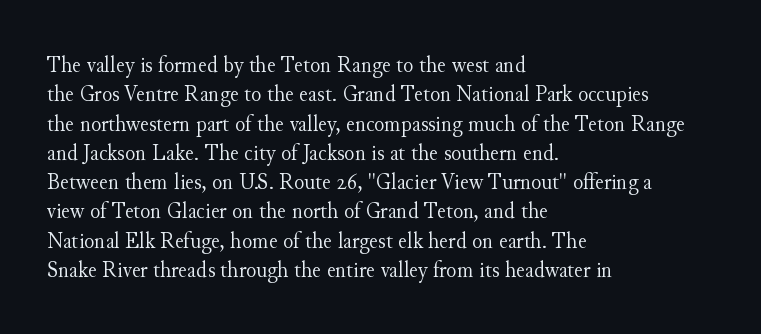
The image shows 24 px text type, upright; set left-aligned, line spacing 1.22x, normal letter spacing, not underlined.
